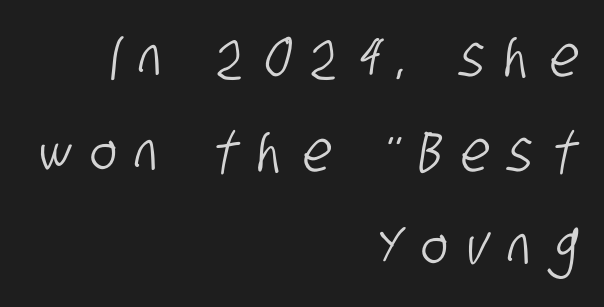
The passage shown is typed in a proportional face where columns would drift. Interline gaps are of average width in this sample. Notice how the passage keeps a crisp vertical edge on the right only. A sans-serif font was chosen for this passage.
